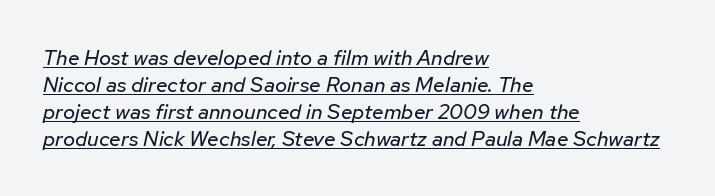
The image shows 21 px text type, italic (leaning right); set left-aligned, normal line spacing (1.28x), normal letter spacing, underlined.
